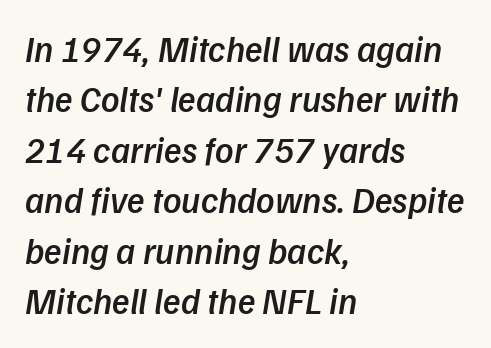
No extra tracking has been applied to these lines. Descenders hang freely into open space. This is moderately heavy type, rendered in semibold. The glyphs look as if they've been sheared to an angle. The passage shown is typed in a proportional face where columns would drift.
